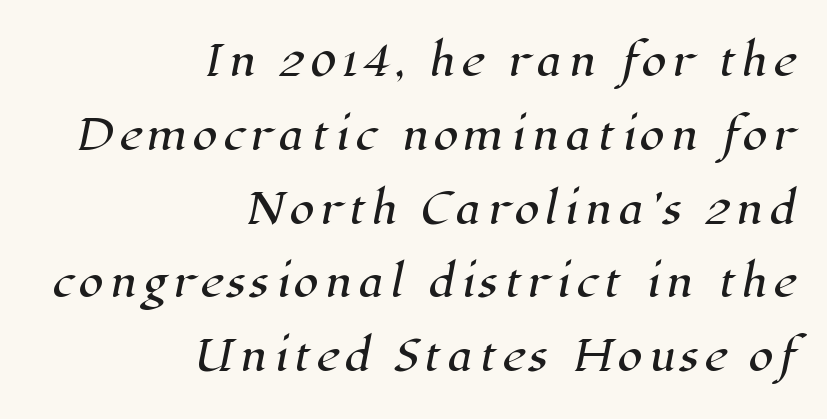
Q: Is the typeface a serif or a sans-serif typeface? A: Serif.
Q: Is the text underlined? A: No.
Q: How is the paragraph aligned? A: Right-aligned.
Q: Width (condensed, normal, or wide)? A: Normal.
Q: Stroke contrast? A: High.
Q: x-height? A: Medium.
Q: Monospaced? A: No.
